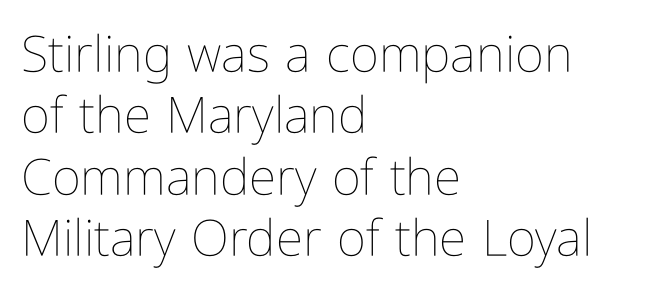
Proportional: the letters do not fall into vertical columns. Is there any slant? The stems are plumb. Think standard paragraph weight, or any step lighter than that. The horizontal fit of the characters is conventional and even.
